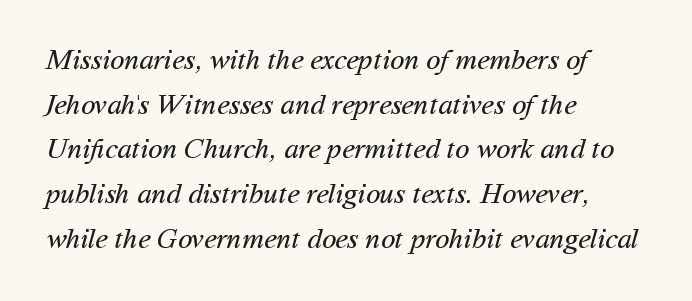
The lines sit at an ordinary, default distance from one another. Is this a heavy cut? Hardly; it is regular or lighter. Layout note: lines flush left. The face used here is a sans, in the tradition of grotesques and geometrics.
